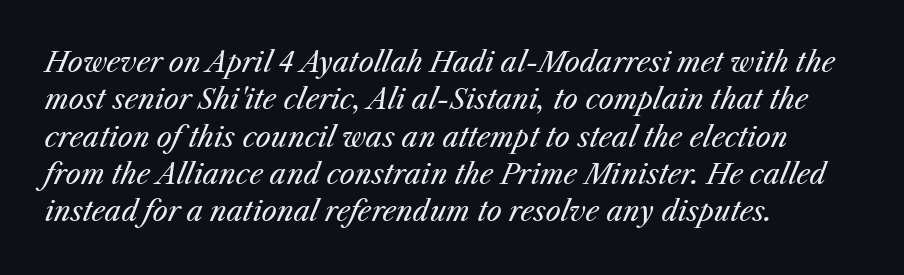
{"italic": "yes", "lean": "right", "slant_degrees": 25, "bold": "no", "underline": "no", "align": "left", "line_spacing": "normal", "line_spacing_ratio": 1.38, "letter_spacing": "normal", "letter_spacing_em": 0.0, "glyph_px": 27}
